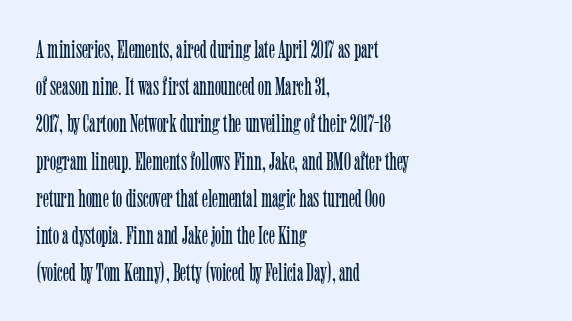
{"italic": "no", "bold": "no", "underline": "no", "align": "left", "line_spacing": "normal", "line_spacing_ratio": 1.43, "letter_spacing": "normal", "letter_spacing_em": 0.0, "glyph_px": 26}
